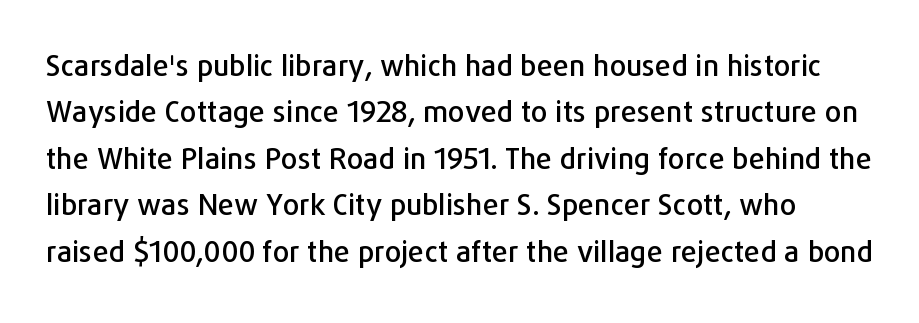
No feet cap the strokes, marking this as sans-serif type. Whoever set this chose a conventional vertical rhythm. This sample has the flowing, uneven cadence of proportional lettering. Posture: straight, roman, zero tilt. Plain, unruled lines of type. This rendering leaves character spacing at its baseline value.
